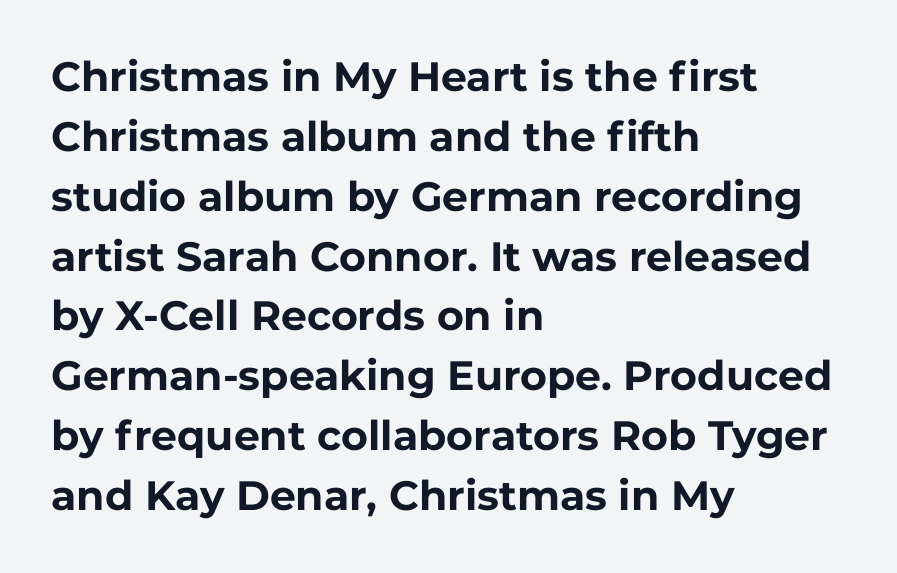
The line texture is even and compact thanks to regular tracking. Any mark beneath the type? The region is blank. The letters stand upright; this is a roman face. The passage shown stacks its lines at a standard gap.
